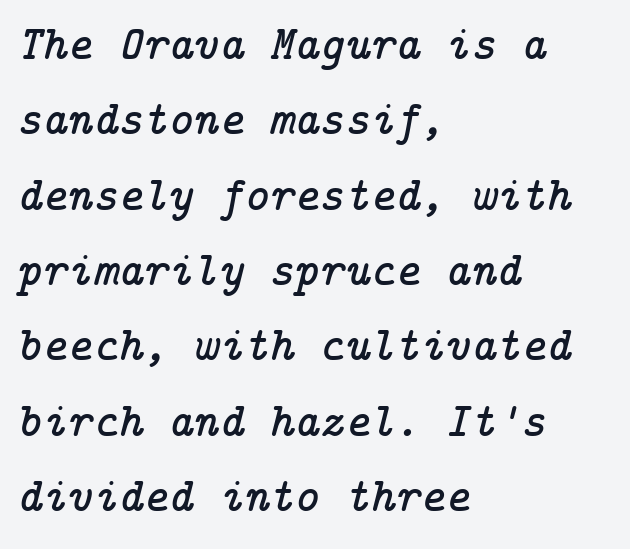
The image shows 48 px serif type, italic (leaning right); set left-aligned, normal line spacing (1.57x), normal letter spacing, not underlined; low stroke contrast and a medium x-height.
